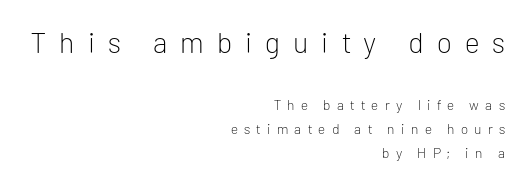
{"serif": "no", "italic": "no", "bold": "no", "weight": "light", "width": "normal", "stroke_contrast": "low", "x_height": "medium", "monospaced": "no", "underline": "no", "align": "right", "line_spacing": "normal", "line_spacing_ratio": 1.69, "letter_spacing": "wide", "letter_spacing_em": 0.45, "larger_block": "first", "size_ratio": 2.07, "glyph_px": 29}
